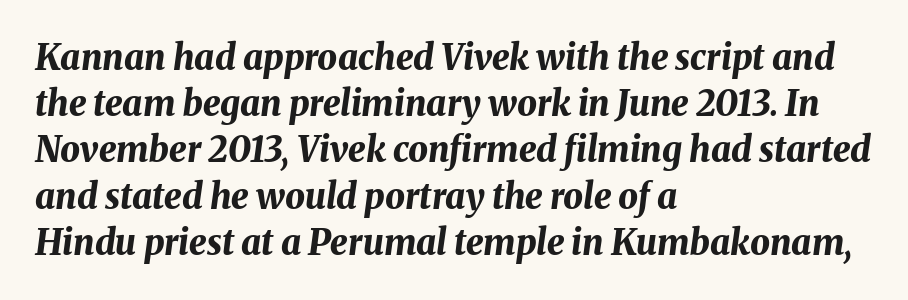
This sample is left-justified, so line endings fall wherever the words run out. These lines keep a tight, regular rhythm from letter to letter. Compared with typical paragraphs, the rows here are spaced about the same. You could not count columns in this text — the font is proportionally spaced. Weight check: bold — yes, fully. The letters are slanted; this is an italic face.
